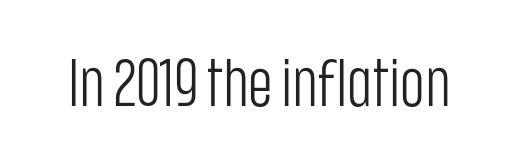
The image shows 67 px light, condensed sans-serif type, upright; set normal letter spacing, not underlined; low stroke contrast and a large x-height.
